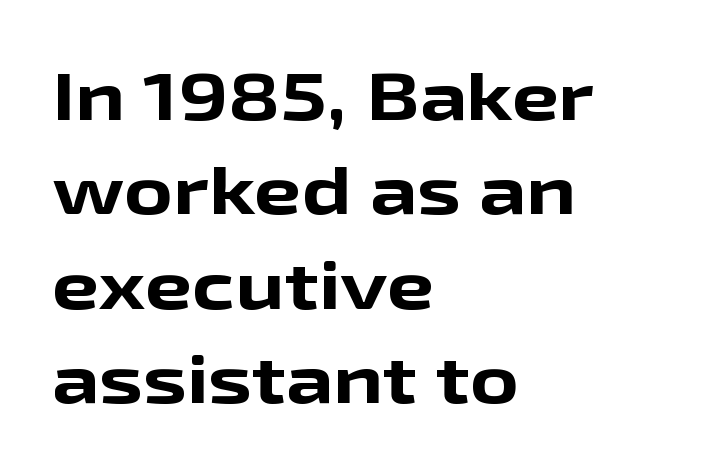
A typesetter would call this proportional, since set widths differ per character. Glance below the letters and you will spot only blank space. Italic: no, the glyphs are upright roman. A normal amount of white space separates one row of letters from the next. The passage is arranged the way most books set body copy — flush left. Words appear dense and cohesive because spacing is normal.
